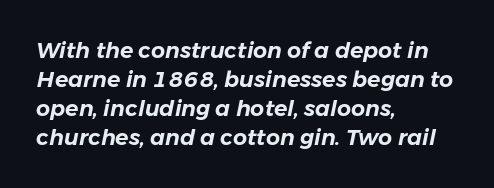
Q: Is the text italic (slanted)? A: Yes, it leans right by about 11 degrees.
Q: Is the text underlined? A: No.
Q: How is the paragraph aligned? A: Left-aligned.
Q: Is the spacing between letters normal or unusually wide? A: Normal.
Q: Is the spacing between lines tight, normal or loose? A: Normal.
